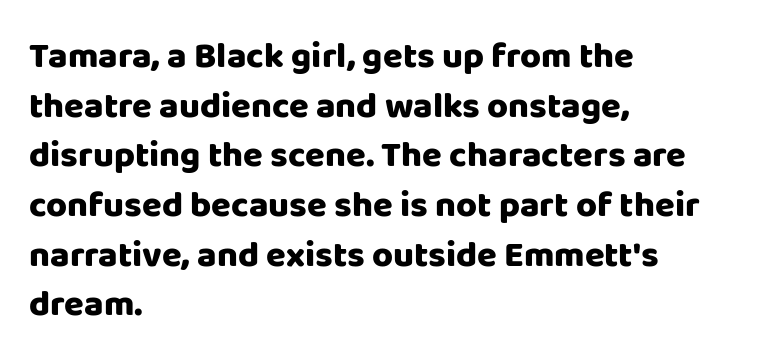
Q: Is the text bold? A: Yes.
Q: Is the text italic (slanted)? A: No, it is upright.
Q: Is the typeface a serif or a sans-serif typeface? A: Sans-serif.
Q: Is the text underlined? A: No.
Q: How is the paragraph aligned? A: Left-aligned.
Q: Is the spacing between letters normal or unusually wide? A: Normal.
Q: Is the spacing between lines tight, normal or loose? A: Normal.
Q: Width (condensed, normal, or wide)? A: Normal.
Q: Stroke contrast? A: Low.
Q: x-height? A: Large.
Q: Monospaced? A: No.
